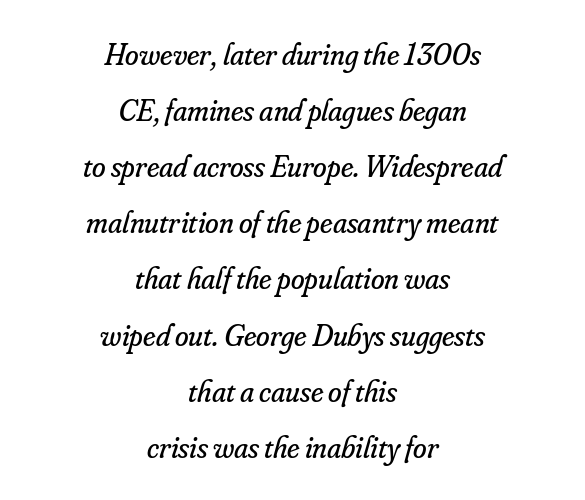
The image shows 31 px regular-weight serif type, italic (leaning right); set centered, line spacing 1.81x, normal letter spacing, not underlined; low stroke contrast and a small x-height.
